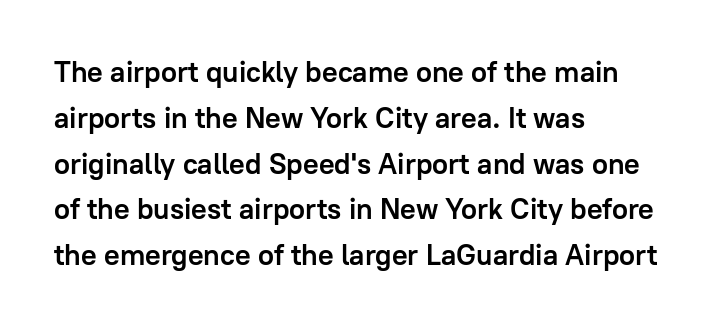
Compared with typical body copy, the letter spacing here is the same. The rendering uses natural spacing where letterforms have individual widths. The lines sit at an ordinary, default distance from one another. Each line starts at the same left margin while the right side varies. Each glyph is drawn with heavy, bold strokes.
